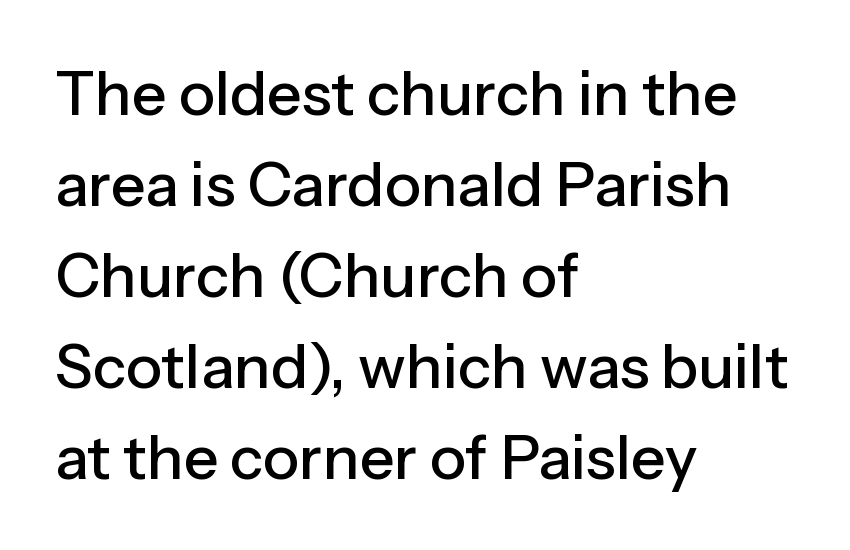
Q: Is the text italic (slanted)? A: No, it is upright.
Q: Is the typeface a serif or a sans-serif typeface? A: Sans-serif.
Q: Is the text underlined? A: No.
Q: How is the paragraph aligned? A: Left-aligned.
Q: Is the spacing between letters normal or unusually wide? A: Normal.
Q: Is the spacing between lines tight, normal or loose? A: Normal.
Q: Width (condensed, normal, or wide)? A: Normal.
Q: Stroke contrast? A: Low.
Q: x-height? A: Medium.
Q: Monospaced? A: No.
